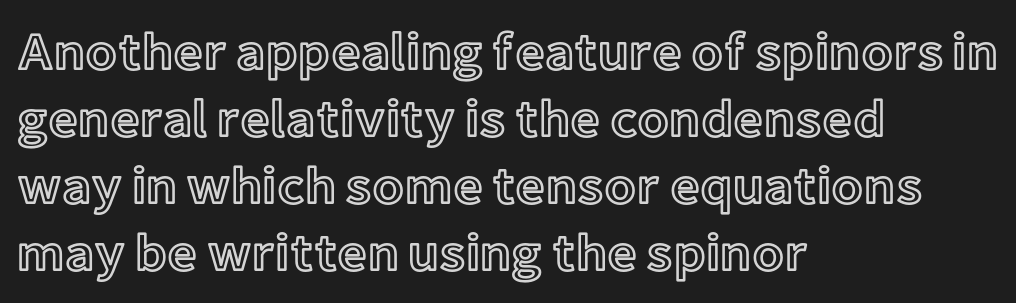
{"italic": "no", "width": "normal", "x_height": "medium", "monospaced": "no", "underline": "no", "align": "left", "line_spacing": "normal", "line_spacing_ratio": 1.29, "letter_spacing": "normal", "letter_spacing_em": 0.0, "glyph_px": 52}
